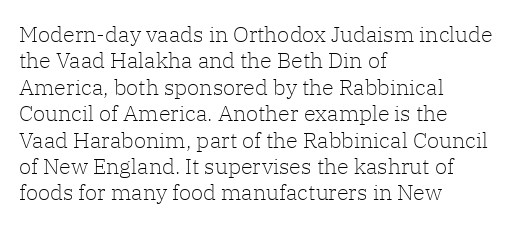
The image shows 22 px text type, upright; set left-aligned, line spacing 1.2x, normal letter spacing, not underlined.
